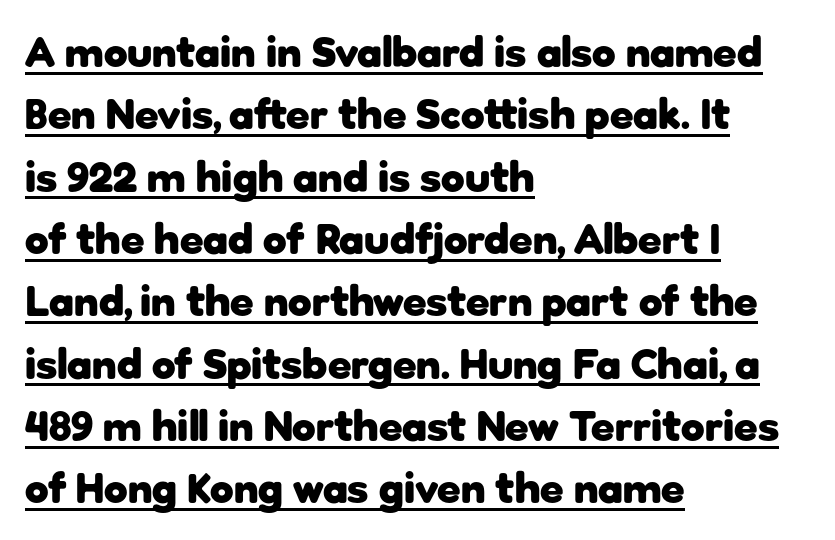
The image shows 43 px heavy sans-serif type, upright; set left-aligned, normal line spacing (1.45x), normal letter spacing, underlined; low stroke contrast and a medium x-height.
